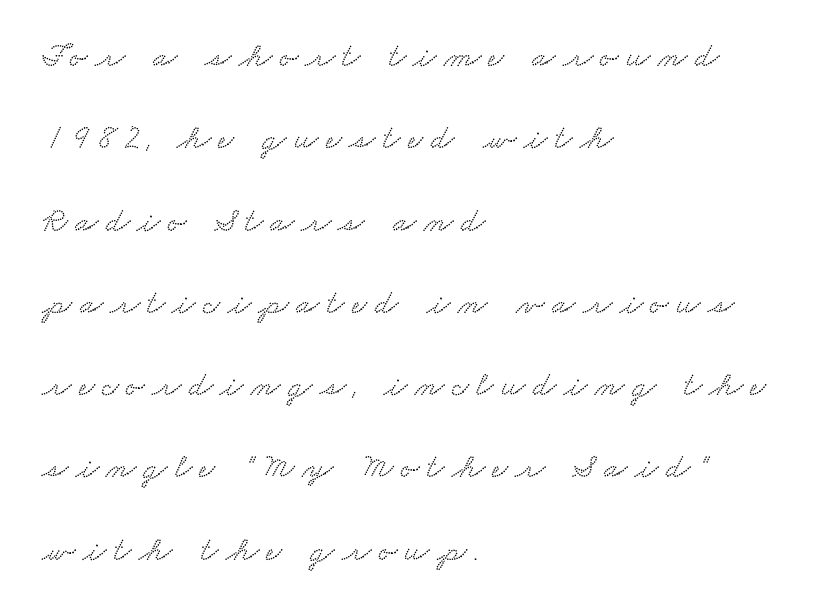
All the whitespace from short lines collects on the right. Airy leading. Spacing verdict: proportional, widths tailored to each character. A typesetter would label this face a serif. Letter spacing: wide.
